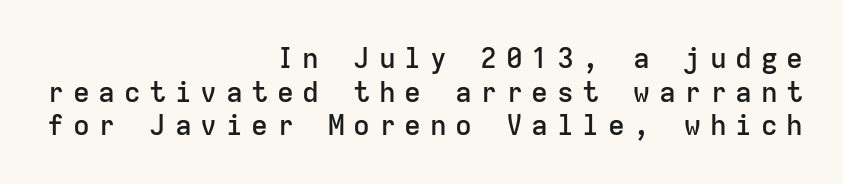
Q: Is the text bold? A: Semi-bold.
Q: Is the text italic (slanted)? A: No, it is upright.
Q: Is the typeface a serif or a sans-serif typeface? A: Sans-serif.
Q: Is the text underlined? A: No.
Q: How is the paragraph aligned? A: Right-aligned.
Q: Is the spacing between letters normal or unusually wide? A: Unusually wide.
Q: Width (condensed, normal, or wide)? A: Normal.
Q: Stroke contrast? A: Low.
Q: x-height? A: Medium.
Q: Monospaced? A: Yes.
